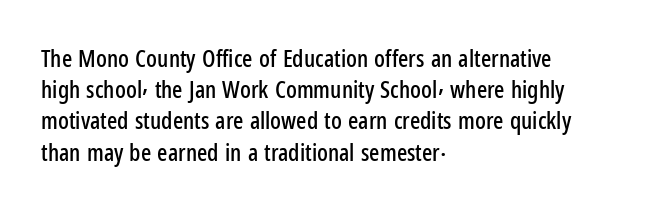
Does the copy run flush right? No — it runs flush left. The font's upright variant was chosen for this text. Descender tails drop into unmarked territory. Reading down the column, the eye jumps a familiar distance to each next line.
